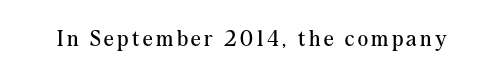
{"italic": "no", "bold": "no", "underline": "no", "glyph_px": 22}
